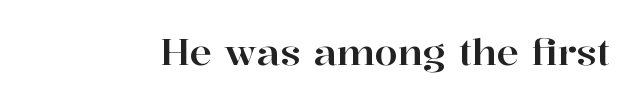
The image shows 37 px serif type, upright; set normal letter spacing, not underlined; high stroke contrast and a medium x-height.
